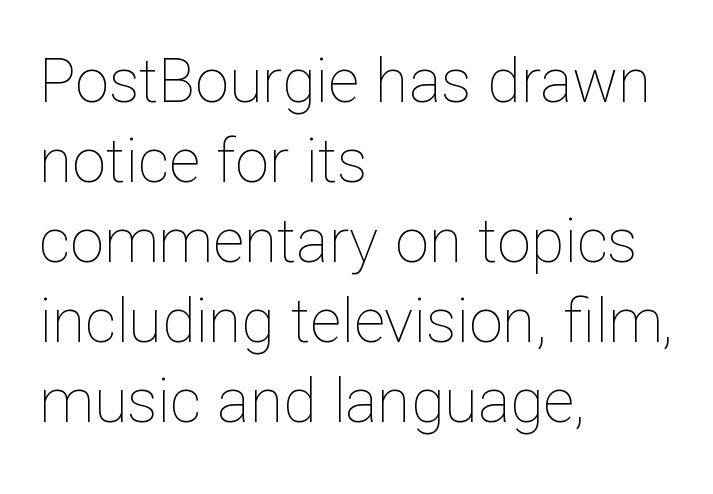
{"italic": "no", "bold": "no", "weight": "thin", "width": "normal", "stroke_contrast": "low", "x_height": "medium", "monospaced": "no", "underline": "no", "align": "left", "line_spacing": "normal", "line_spacing_ratio": 1.31, "letter_spacing": "normal", "letter_spacing_em": 0.0, "glyph_px": 61}
